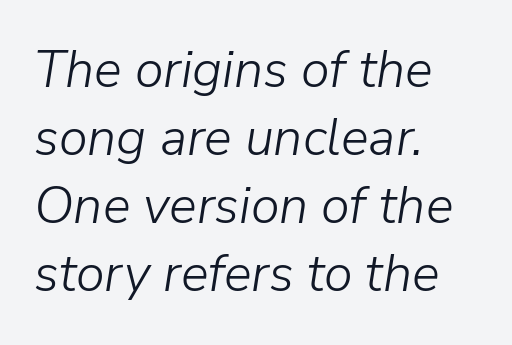
Q: Is the text bold? A: No.
Q: Is the text italic (slanted)? A: Yes, it leans right by about 9 degrees.
Q: Is the text underlined? A: No.
Q: How is the paragraph aligned? A: Left-aligned.
Q: Is the spacing between letters normal or unusually wide? A: Normal.
Q: Is the spacing between lines tight, normal or loose? A: Normal.
Q: Width (condensed, normal, or wide)? A: Normal.
Q: Stroke contrast? A: Low.
Q: x-height? A: Medium.
Q: Monospaced? A: No.
